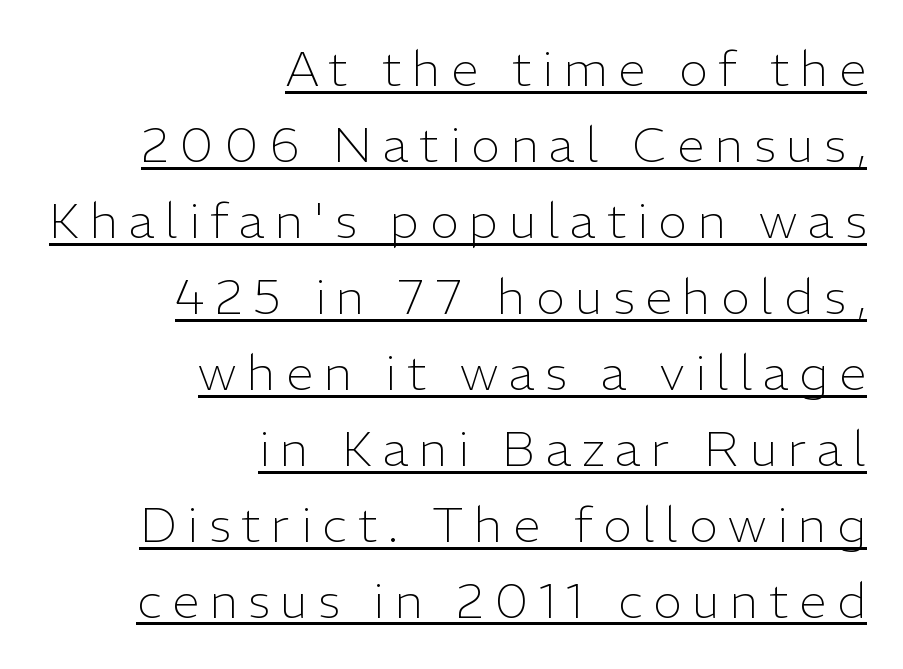
The image shows 49 px light sans-serif type, upright; set right-aligned, normal line spacing (1.55x), unusually wide letter spacing (+0.22 em), underlined; low stroke contrast and a medium x-height.
